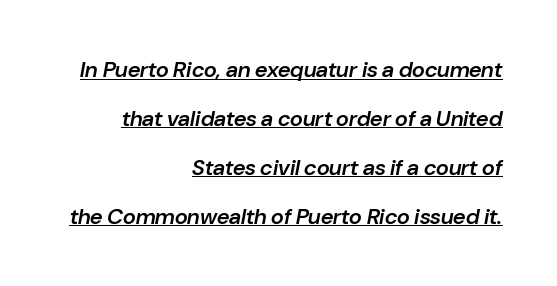
{"italic": "yes", "lean": "right", "slant_degrees": 10, "bold": "semi", "underline": "yes", "align": "right", "line_spacing": "loose", "line_spacing_ratio": 2.22, "letter_spacing": "normal", "letter_spacing_em": 0.0, "glyph_px": 22}
